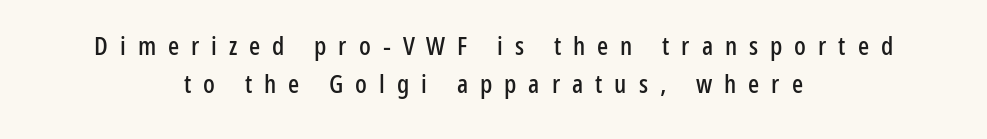
A typesetter would call this leading conventional body-copy spacing. The compositor balanced each line on the midline. It's the straight-up-and-down kind of type. Loose tracking; the words dissolve into strings of separated letters. The foot of each line stays bare and open.
